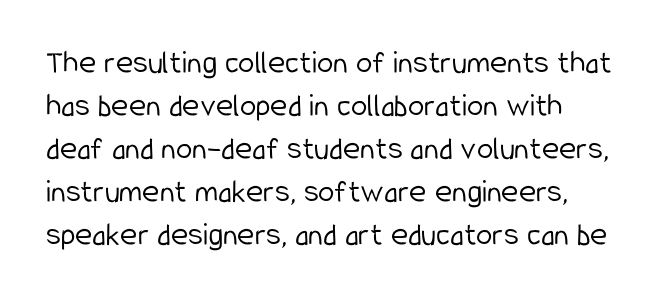
Q: Is the text bold? A: No.
Q: Is the text italic (slanted)? A: No, it is upright.
Q: Is the typeface a serif or a sans-serif typeface? A: Sans-serif.
Q: Is the text underlined? A: No.
Q: Is the spacing between letters normal or unusually wide? A: Normal.
Q: Is the spacing between lines tight, normal or loose? A: Normal.
Q: Width (condensed, normal, or wide)? A: Condensed.
Q: Stroke contrast? A: Low.
Q: x-height? A: Medium.
Q: Monospaced? A: No.
